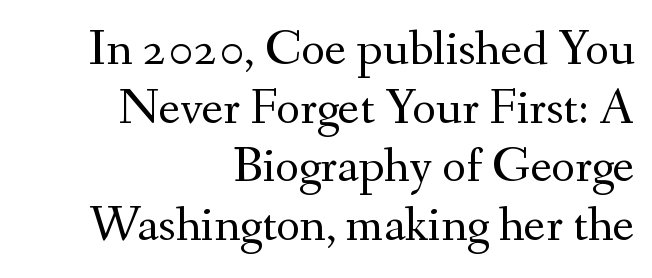
No extra tracking has been applied to these lines. The letters advance in unequal steps, a hallmark of proportional type. No chunkiness to these letters — they're not bold. Check under the words: just untouched page.
